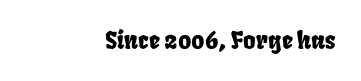
{"underline": "no", "align": "right", "letter_spacing": "normal", "letter_spacing_em": 0.0, "glyph_px": 24}
